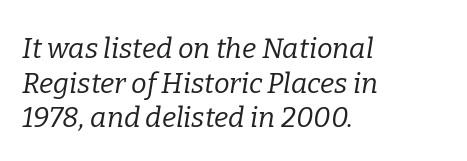
Q: Is the text bold? A: No.
Q: Is the text italic (slanted)? A: Yes, it leans right by about 9 degrees.
Q: Is the typeface a serif or a sans-serif typeface? A: Serif.
Q: Is the text underlined? A: No.
Q: How is the paragraph aligned? A: Left-aligned.
Q: Is the spacing between letters normal or unusually wide? A: Normal.
Q: Width (condensed, normal, or wide)? A: Normal.
Q: Stroke contrast? A: Low.
Q: x-height? A: Medium.
Q: Monospaced? A: No.
